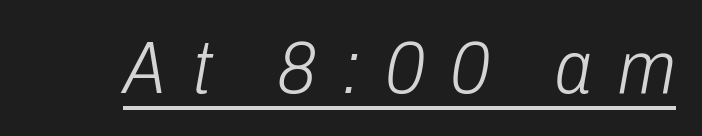
Q: Is the text bold? A: No.
Q: Is the text italic (slanted)? A: Yes, it leans right by about 10 degrees.
Q: Is the text underlined? A: Yes.
Q: Is the spacing between letters normal or unusually wide? A: Unusually wide.
Q: Width (condensed, normal, or wide)? A: Condensed.
Q: Stroke contrast? A: Low.
Q: x-height? A: Medium.
Q: Monospaced? A: No.
